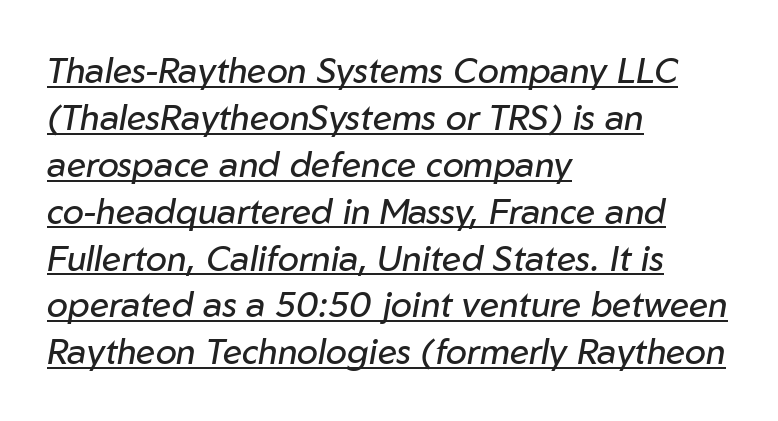
{"italic": "yes", "lean": "right", "slant_degrees": 10, "bold": "no", "weight": "regular", "width": "normal", "stroke_contrast": "low", "x_height": "medium", "monospaced": "no", "underline": "yes", "align": "left", "line_spacing": "normal", "line_spacing_ratio": 1.34, "letter_spacing": "normal", "letter_spacing_em": 0.0, "glyph_px": 35}
